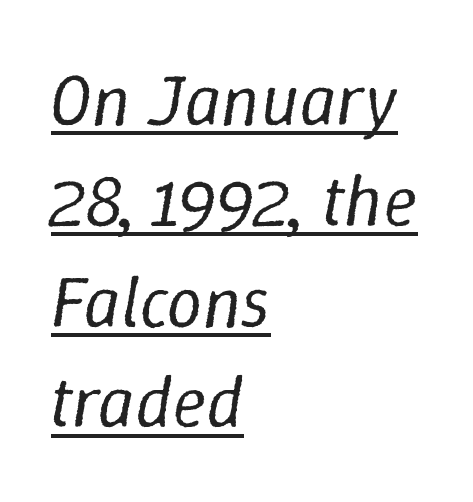
Caption: multi-line text, flush left, ragged right. The rows are spaced the way most documents space them. The glyphs look as if they've been sheared to an angle. A rule runs beneath these lines of type. You could not count columns in this text — the font is proportionally spaced.
